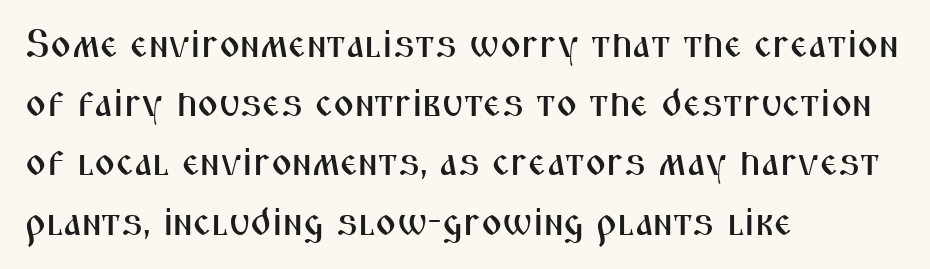
The ragged edge is on the right, which tells us the setting is flush left. The rows are spaced the way most documents space them. Beneath every word, the page is bare. The rendering uses natural spacing where letterforms have individual widths.
